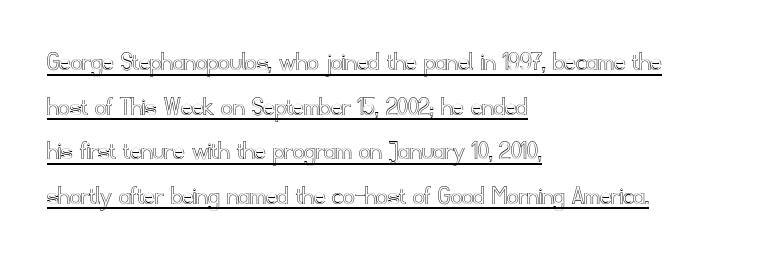
You could not count columns in this text — the font is proportionally spaced. Between one letter and the next there's only the usual sliver of space. Horizontally, the lines are justified to the leading edge only. This sample uses an upright cut, with every glyph sitting square on the baseline. Decoration check: the copy is underlined. How would I describe the line gaps? Plain and ordinary.
